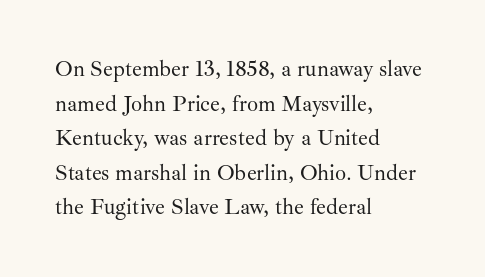
{"italic": "no", "bold": "no", "underline": "no", "align": "left", "line_spacing": "normal", "line_spacing_ratio": 1.57, "letter_spacing": "normal", "letter_spacing_em": 0.0, "glyph_px": 22}
